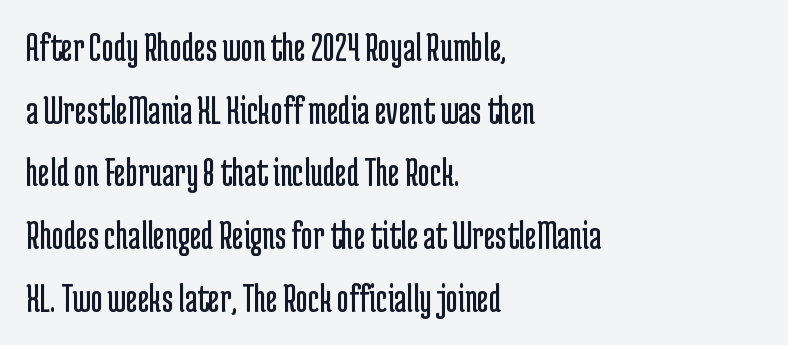
{"serif": "no", "italic": "no", "bold": "no", "weight": "regular", "width": "condensed", "stroke_contrast": "low", "x_height": "medium", "monospaced": "no", "underline": "no", "align": "left", "line_spacing": "normal", "line_spacing_ratio": 1.53, "letter_spacing": "normal", "letter_spacing_em": 0.0, "glyph_px": 41}
